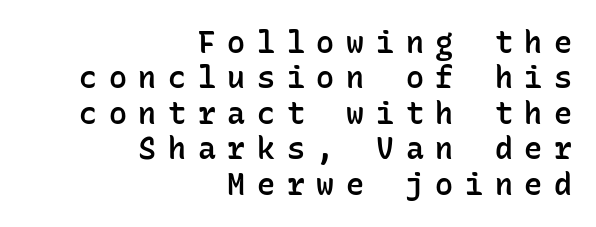
{"serif": "no", "italic": "no", "bold": "semi", "weight": "semibold", "width": "normal", "stroke_contrast": "low", "x_height": "medium", "monospaced": "yes", "underline": "no", "align": "right", "line_spacing_ratio": 1.18, "letter_spacing": "wide", "letter_spacing_em": 0.39, "glyph_px": 30}
